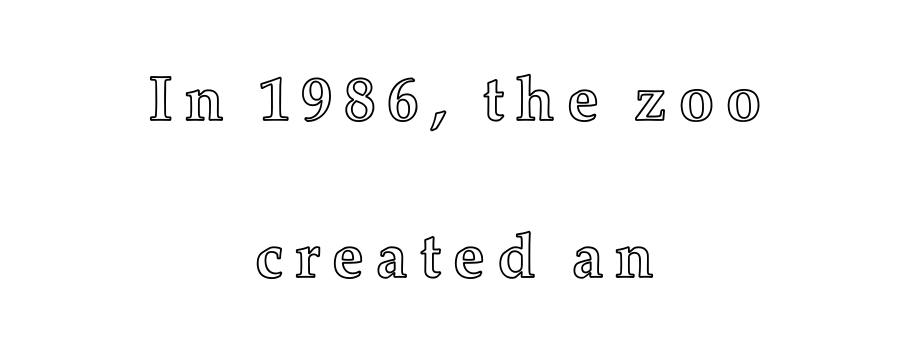
Short and long lines alike share a common midpoint. Here the designer chose a conventional face with non-uniform glyph widths. Words float on clear page, feet unadorned. Summary of vertical rhythm: relaxed, with wide interline spacing. Upright lettering throughout.
